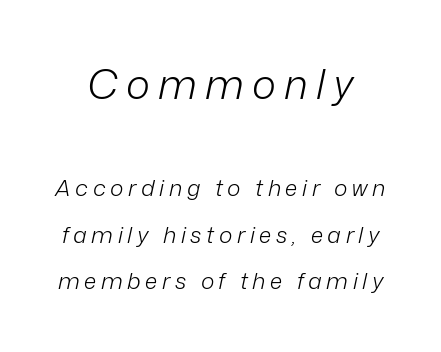
Q: Is the text bold? A: No.
Q: Is the text italic (slanted)? A: Yes, it leans right by about 12 degrees.
Q: Is the text underlined? A: No.
Q: Is the spacing between letters normal or unusually wide? A: Unusually wide.
Q: Is the spacing between lines tight, normal or loose? A: Loose.
Q: Which block of text is set in a larger size, the first (top) or the second (bottom)? A: The first (top) one.
Q: Width (condensed, normal, or wide)? A: Normal.
Q: Stroke contrast? A: Low.
Q: x-height? A: Medium.
Q: Monospaced? A: No.
